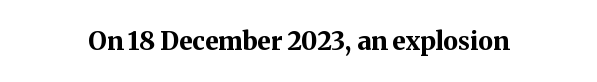
The image shows 25 px bold type, upright; set normal letter spacing, not underlined.
